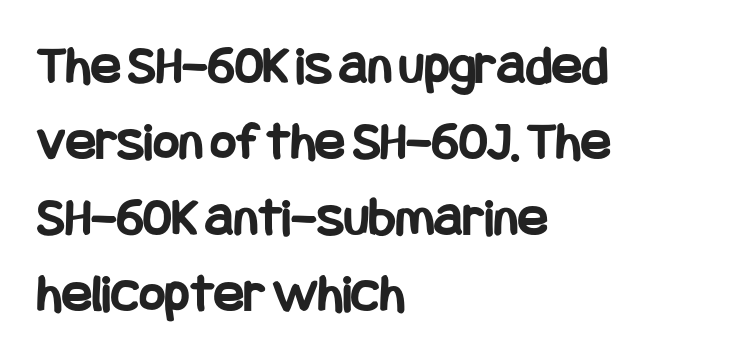
Q: Is the text bold? A: Yes.
Q: Is the text italic (slanted)? A: No, it is upright.
Q: Is the typeface a serif or a sans-serif typeface? A: Sans-serif.
Q: Is the text underlined? A: No.
Q: How is the paragraph aligned? A: Left-aligned.
Q: Is the spacing between letters normal or unusually wide? A: Normal.
Q: Is the spacing between lines tight, normal or loose? A: Normal.
Q: Width (condensed, normal, or wide)? A: Condensed.
Q: Stroke contrast? A: Low.
Q: x-height? A: Large.
